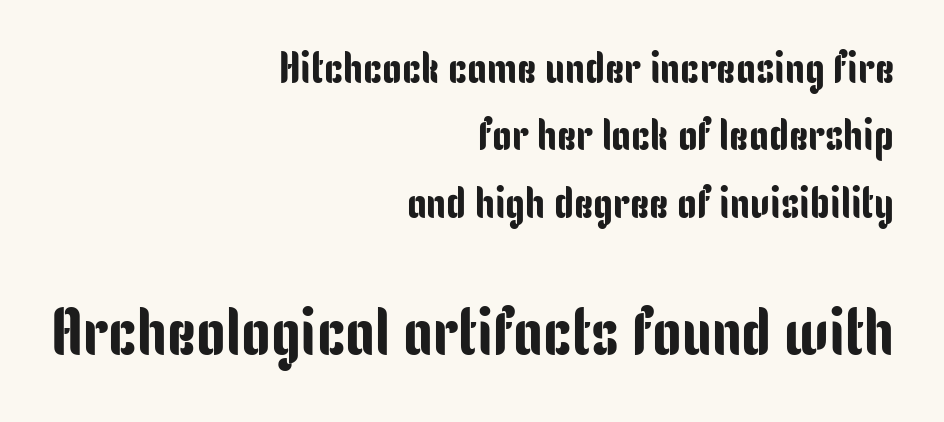
{"serif": "no", "italic": "no", "width": "condensed", "stroke_contrast": "low", "x_height": "medium", "monospaced": "no", "underline": "no", "align": "right", "line_spacing": "normal", "line_spacing_ratio": 1.53, "letter_spacing": "normal", "letter_spacing_em": 0.0, "larger_block": "second", "size_ratio": 1.5, "glyph_px": 66}
